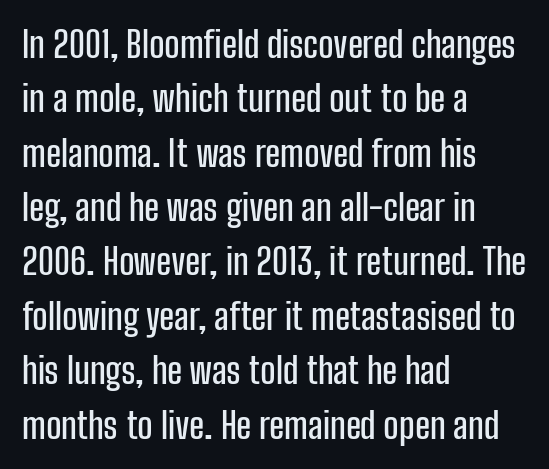
{"serif": "no", "italic": "no", "width": "condensed", "stroke_contrast": "low", "x_height": "medium", "monospaced": "no", "underline": "no", "align": "left", "line_spacing": "normal", "line_spacing_ratio": 1.51, "letter_spacing": "normal", "letter_spacing_em": 0.0, "glyph_px": 36}
